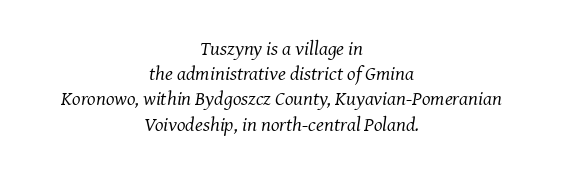
{"italic": "yes", "lean": "right", "slant_degrees": 8, "bold": "no", "underline": "no", "align": "center", "line_spacing": "normal", "line_spacing_ratio": 1.26, "letter_spacing": "normal", "letter_spacing_em": 0.0, "glyph_px": 20}
